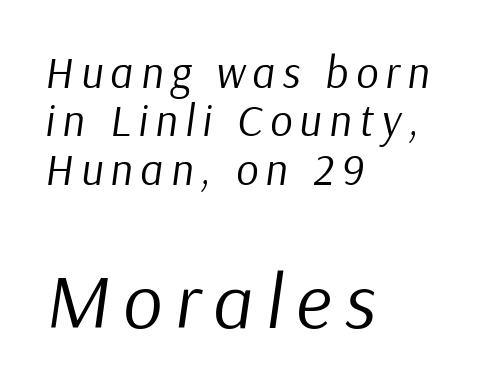
Q: Is the text bold? A: No.
Q: Is the text italic (slanted)? A: Yes, it leans right by about 9 degrees.
Q: Is the text underlined? A: No.
Q: How is the paragraph aligned? A: Left-aligned.
Q: Is the spacing between lines tight, normal or loose? A: Tight.
Q: Which block of text is set in a larger size, the first (top) or the second (bottom)? A: The second (bottom) one.
Q: Width (condensed, normal, or wide)? A: Normal.
Q: Stroke contrast? A: Low.
Q: x-height? A: Medium.
Q: Monospaced? A: No.
